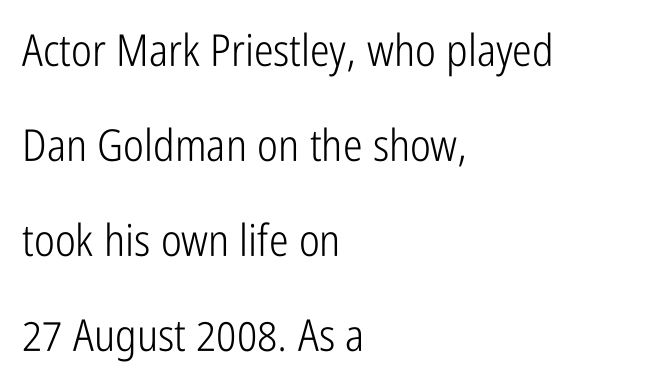
The image shows 44 px light, condensed sans-serif type, upright; set left-aligned, loose line spacing (2.16x), normal letter spacing, not underlined; low stroke contrast and a medium x-height.
